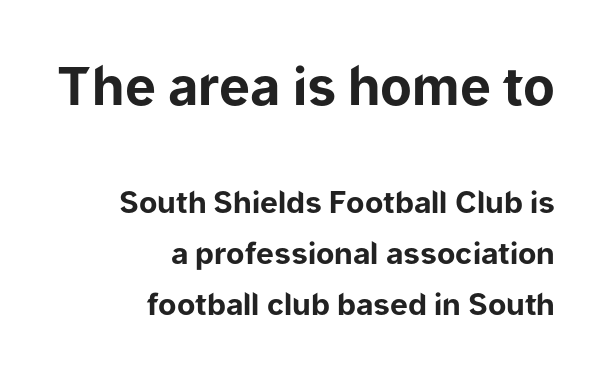
Q: Is the text bold? A: Yes.
Q: Is the text italic (slanted)? A: No, it is upright.
Q: Is the typeface a serif or a sans-serif typeface? A: Sans-serif.
Q: Is the text underlined? A: No.
Q: How is the paragraph aligned? A: Right-aligned.
Q: Is the spacing between letters normal or unusually wide? A: Normal.
Q: Is the spacing between lines tight, normal or loose? A: Normal.
Q: Which block of text is set in a larger size, the first (top) or the second (bottom)? A: The first (top) one.
Q: Width (condensed, normal, or wide)? A: Normal.
Q: Stroke contrast? A: Low.
Q: x-height? A: Medium.
Q: Monospaced? A: No.
